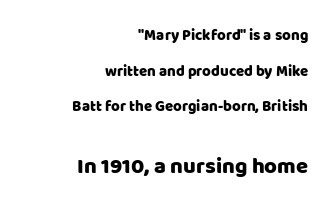
Q: Is the text italic (slanted)? A: No, it is upright.
Q: Is the text underlined? A: No.
Q: How is the paragraph aligned? A: Right-aligned.
Q: Is the spacing between letters normal or unusually wide? A: Normal.
Q: Is the spacing between lines tight, normal or loose? A: Loose.
Q: Which block of text is set in a larger size, the first (top) or the second (bottom)? A: The second (bottom) one.
